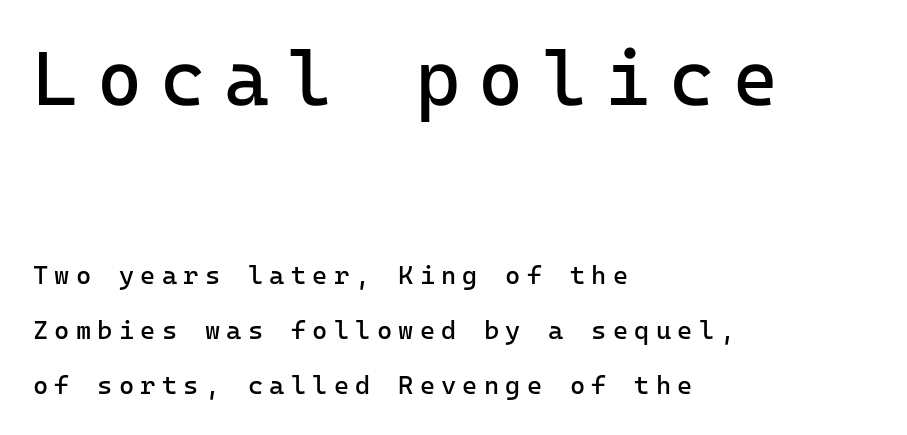
Serifs: no, the terminals of the letterforms are clean. Spacing verdict: monospaced, one width for all characters. Notice the wide empty band between every row — that's loose leading. The words here are not underlined.
